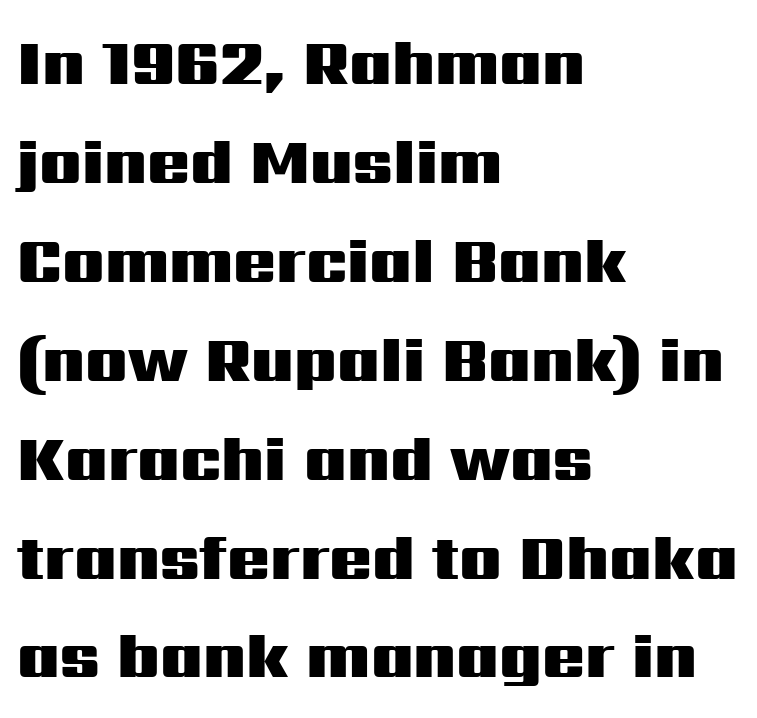
The image shows 63 px heavy, wide sans-serif type, upright; set left-aligned, normal line spacing (1.57x), normal letter spacing, not underlined; medium stroke contrast and a medium x-height.
